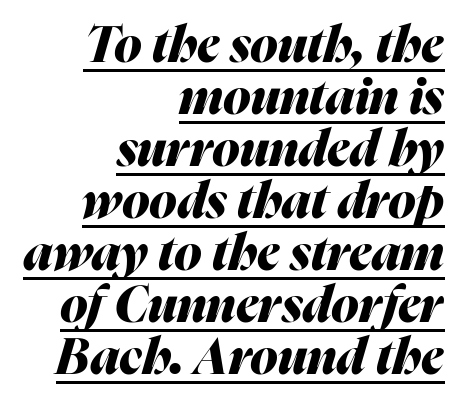
Q: Is the text bold? A: Yes.
Q: Is the text italic (slanted)? A: Yes, it leans right by about 16 degrees.
Q: Is the text underlined? A: Yes.
Q: How is the paragraph aligned? A: Right-aligned.
Q: Is the spacing between letters normal or unusually wide? A: Normal.
Q: Is the spacing between lines tight, normal or loose? A: Tight.
Q: Width (condensed, normal, or wide)? A: Normal.
Q: Stroke contrast? A: Medium.
Q: x-height? A: Medium.
Q: Monospaced? A: No.
